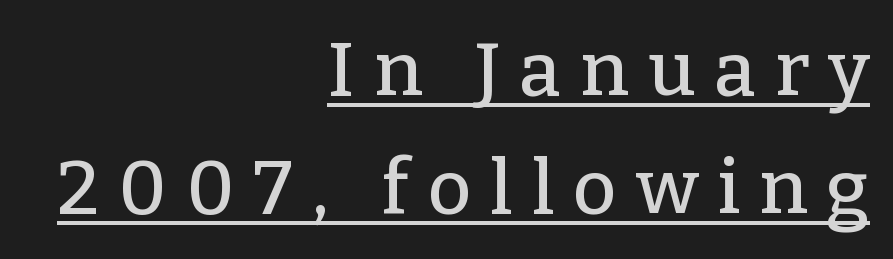
The image shows 76 px serif type, upright; set right-aligned, normal line spacing (1.55x), unusually wide letter spacing (+0.25 em), underlined; low stroke contrast and a medium x-height.
